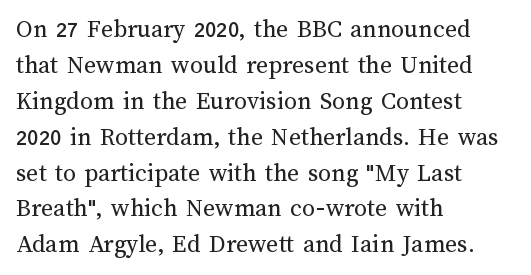
{"italic": "no", "bold": "no", "underline": "no", "align": "left", "line_spacing": "normal", "line_spacing_ratio": 1.38, "letter_spacing": "normal", "letter_spacing_em": 0.0, "glyph_px": 26}
